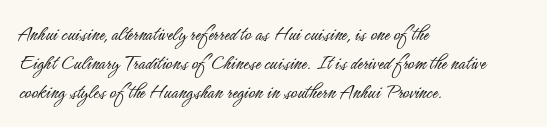
No extra ink here — the face is not bold. The ragged edge is on the right, which tells us the setting is flush left. Decoration check: the copy has no underline. Between one letter and the next there's only the usual sliver of space. Successive baselines arrive at the customary interval.
